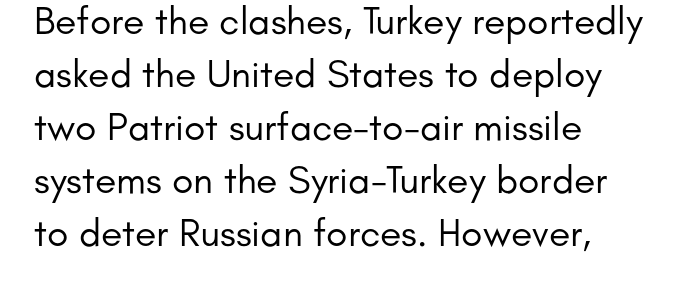
Q: Is the text bold? A: No.
Q: Is the text italic (slanted)? A: No, it is upright.
Q: Is the typeface a serif or a sans-serif typeface? A: Sans-serif.
Q: Is the text underlined? A: No.
Q: How is the paragraph aligned? A: Left-aligned.
Q: Is the spacing between letters normal or unusually wide? A: Normal.
Q: Is the spacing between lines tight, normal or loose? A: Normal.
Q: Width (condensed, normal, or wide)? A: Normal.
Q: Stroke contrast? A: Low.
Q: x-height? A: Small.
Q: Monospaced? A: No.
